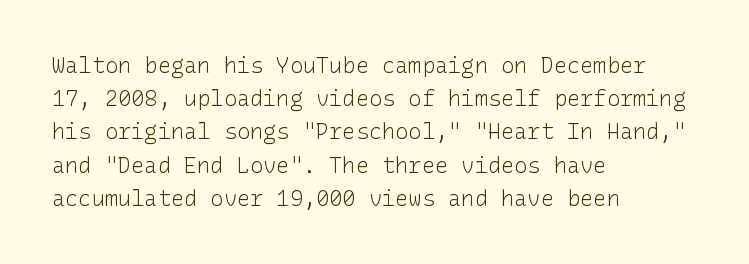
The image shows 22 px text type, upright; set left-aligned, normal line spacing (1.51x), normal letter spacing, not underlined.
